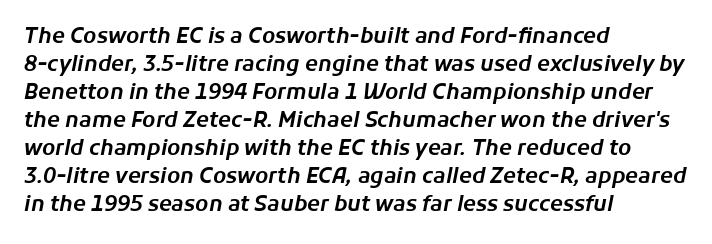
The image shows 21 px text type, italic (leaning right); set left-aligned, normal line spacing (1.33x), normal letter spacing, not underlined.
